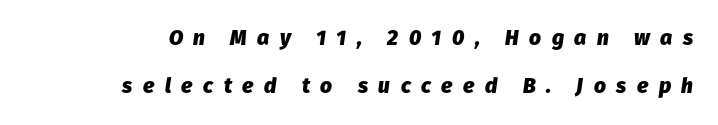
Glance below the letters and you will spot only blank space. If you drew a line through each stem, it would be angled. Regarding leading, the lines here are spaced well apart. Set as a true bold cut, around the 700 mark. Each word looks stretched out because of the extra space between its letters.
